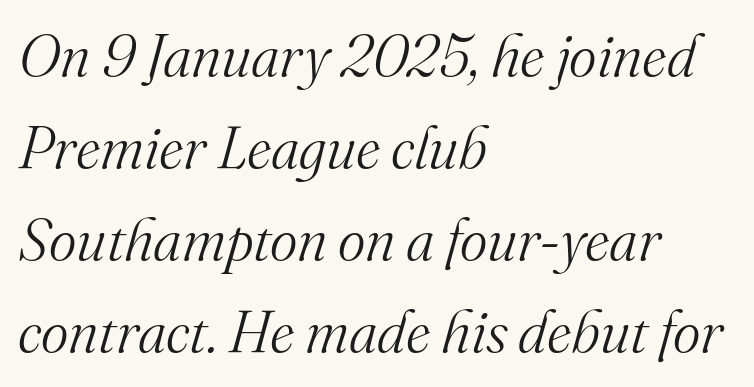
The image shows 59 px light serif type, italic (leaning right); set left-aligned, normal line spacing (1.56x), normal letter spacing, not underlined; medium stroke contrast and a small x-height.
